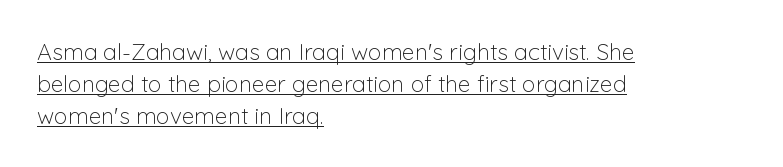
The image shows 23 px text type, upright; set left-aligned, normal line spacing (1.39x), normal letter spacing, underlined.
